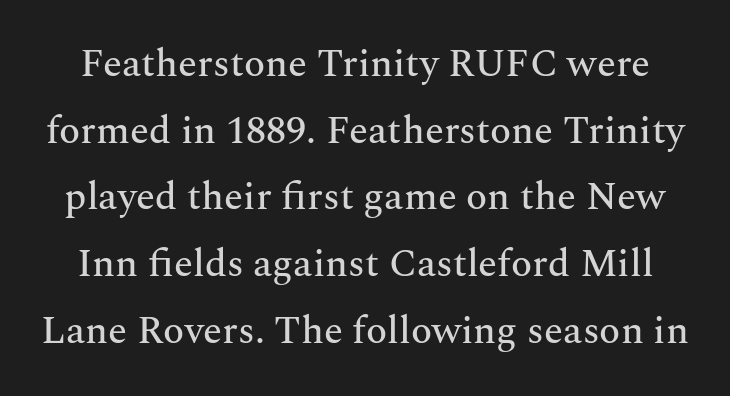
Q: Is the text italic (slanted)? A: No, it is upright.
Q: Is the typeface a serif or a sans-serif typeface? A: Serif.
Q: Is the text underlined? A: No.
Q: Is the spacing between letters normal or unusually wide? A: Normal.
Q: Width (condensed, normal, or wide)? A: Normal.
Q: Stroke contrast? A: Medium.
Q: x-height? A: Medium.
Q: Monospaced? A: No.
